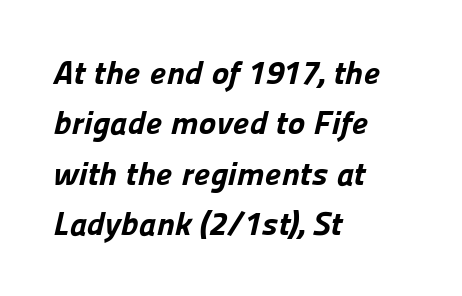
Strong, thick strokes mark this as bold type. Is the block centered? No — it sits flush against the left margin. A clean baseline with only descenders dipping below it. The characters display no serif detailing; their extremities are plain. Each letter keeps its own natural width here, so spacing adapts to shape.
